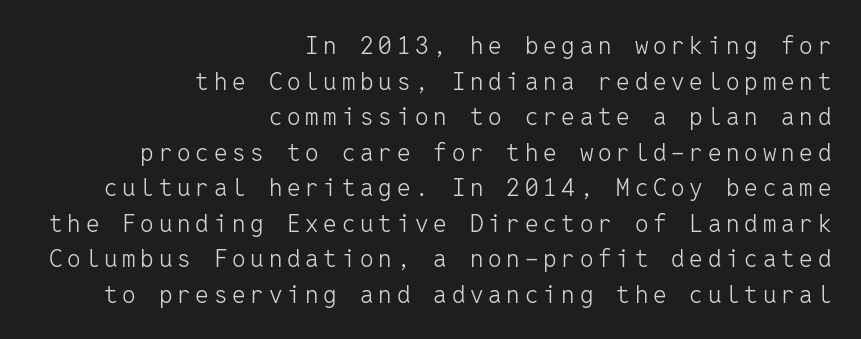
The image shows 24 px text type, upright; set right-aligned, normal line spacing (1.48x), unusually wide letter spacing (+0.2 em), not underlined.
